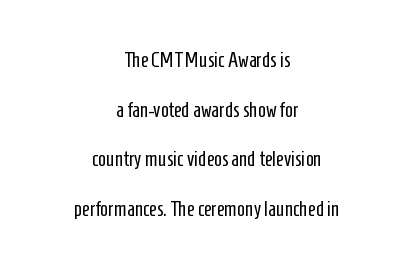
{"italic": "no", "bold": "no", "underline": "no", "align": "center", "line_spacing": "loose", "line_spacing_ratio": 2.36, "letter_spacing": "normal", "letter_spacing_em": 0.0, "glyph_px": 21}
